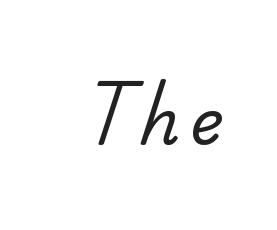
Q: Is the text bold? A: No.
Q: Is the typeface a serif or a sans-serif typeface? A: Sans-serif.
Q: Is the text underlined? A: No.
Q: Width (condensed, normal, or wide)? A: Normal.
Q: Stroke contrast? A: Low.
Q: x-height? A: Small.
Q: Monospaced? A: No.
